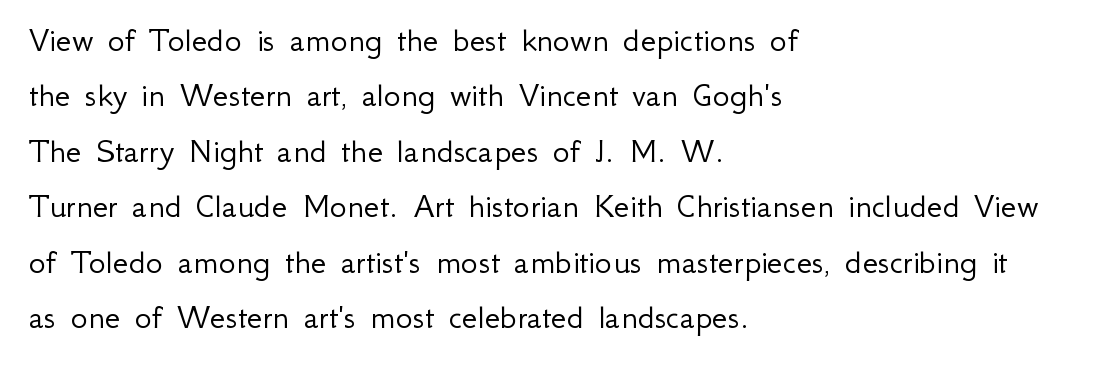
The image shows 36 px light sans-serif type, upright; set left-aligned, normal line spacing (1.54x), normal letter spacing, not underlined; low stroke contrast and a small x-height.
